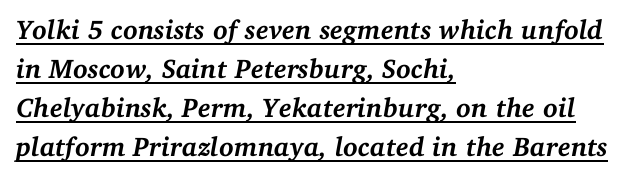
{"italic": "yes", "lean": "right", "slant_degrees": 11, "bold": "yes", "underline": "yes", "align": "left", "line_spacing": "normal", "line_spacing_ratio": 1.44, "letter_spacing": "normal", "letter_spacing_em": 0.0, "glyph_px": 27}
